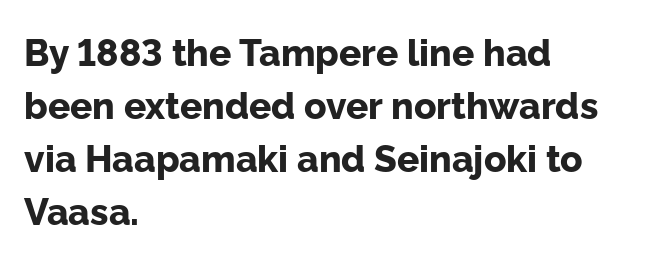
Is there much room between lines? A standard amount, neither cramped nor airy. Just letters on the line, the space beneath them empty. Check where the strokes stop: nothing finishes them off — pure sans. The typesetting leans heavy: a genuine bold. Every character sits straight up, as roman type does.
